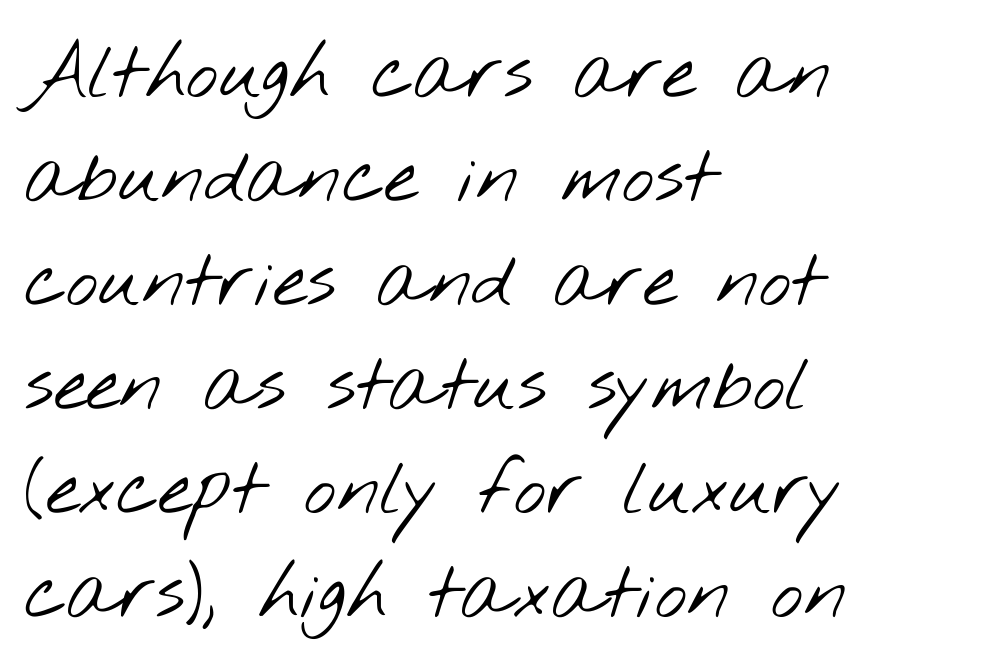
Q: Is the text bold? A: No.
Q: Is the typeface a serif or a sans-serif typeface? A: Sans-serif.
Q: Is the text underlined? A: No.
Q: How is the paragraph aligned? A: Left-aligned.
Q: Is the spacing between letters normal or unusually wide? A: Normal.
Q: Is the spacing between lines tight, normal or loose? A: Normal.
Q: Width (condensed, normal, or wide)? A: Wide.
Q: Stroke contrast? A: Low.
Q: x-height? A: Small.
Q: Monospaced? A: No.
